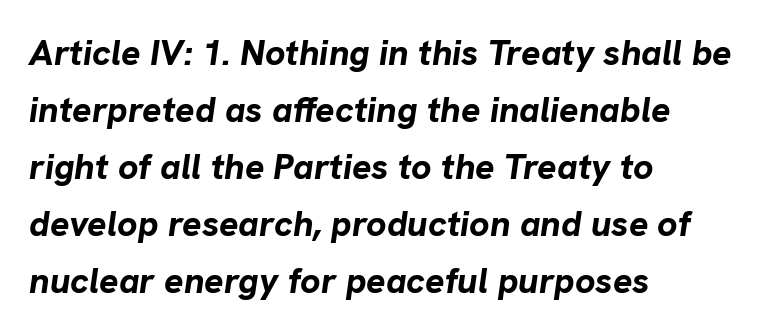
The image shows 36 px bold type, italic (leaning right); set left-aligned, normal line spacing (1.58x), normal letter spacing, not underlined; low stroke contrast and a medium x-height.
